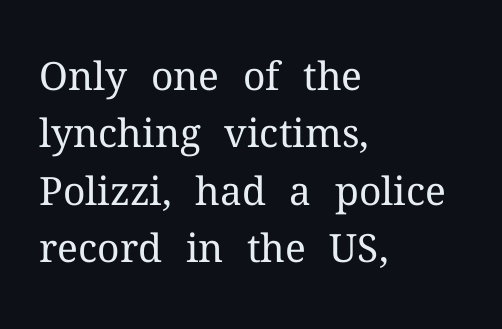
Q: Is the text bold? A: No.
Q: Is the text italic (slanted)? A: No, it is upright.
Q: Is the typeface a serif or a sans-serif typeface? A: Serif.
Q: Is the text underlined? A: No.
Q: How is the paragraph aligned? A: Left-aligned.
Q: Is the spacing between letters normal or unusually wide? A: Normal.
Q: Is the spacing between lines tight, normal or loose? A: Normal.
Q: Width (condensed, normal, or wide)? A: Normal.
Q: Stroke contrast? A: Medium.
Q: x-height? A: Medium.
Q: Monospaced? A: No.
